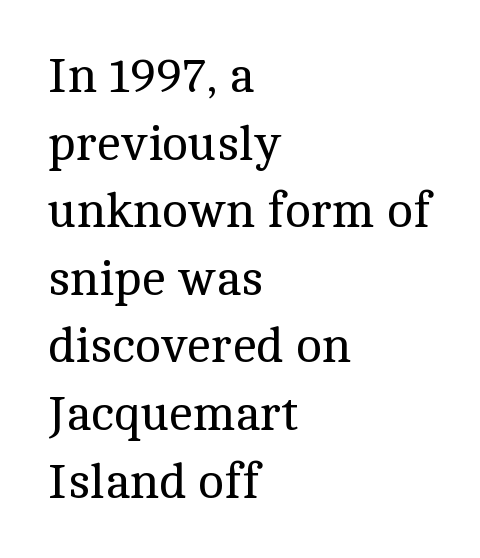
The image shows 49 px regular-weight serif type, upright; set left-aligned, normal line spacing (1.38x), normal letter spacing, not underlined; a medium x-height.
